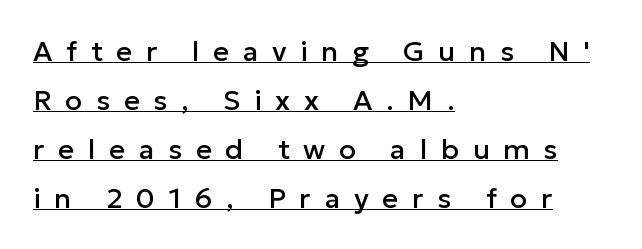
The image shows 28 px sans-serif type, upright; set left-aligned, line spacing 1.75x, unusually wide letter spacing (+0.49 em), underlined; low stroke contrast and a medium x-height.
